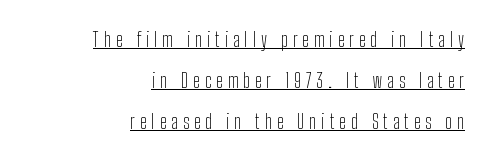
The image shows 20 px text type, upright; set right-aligned, loose line spacing (2.05x), unusually wide letter spacing (+0.25 em), underlined.
